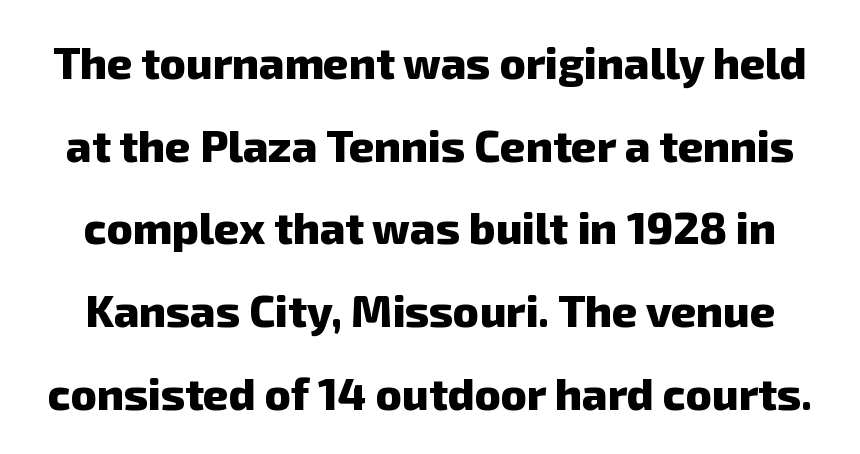
{"serif": "no", "bold": "yes", "weight": "heavy", "width": "normal", "stroke_contrast": "low", "x_height": "medium", "monospaced": "no", "underline": "no", "line_spacing_ratio": 1.88, "letter_spacing": "normal", "letter_spacing_em": 0.0, "glyph_px": 44}
